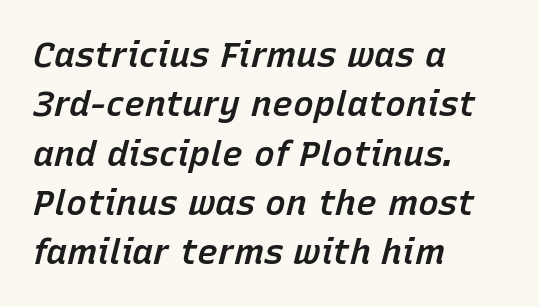
{"italic": "yes", "lean": "right", "slant_degrees": 15, "bold": "semi", "weight": "semibold", "width": "normal", "stroke_contrast": "low", "x_height": "medium", "monospaced": "no", "underline": "no", "align": "left", "line_spacing": "normal", "line_spacing_ratio": 1.41, "letter_spacing": "normal", "letter_spacing_em": 0.0, "glyph_px": 35}
